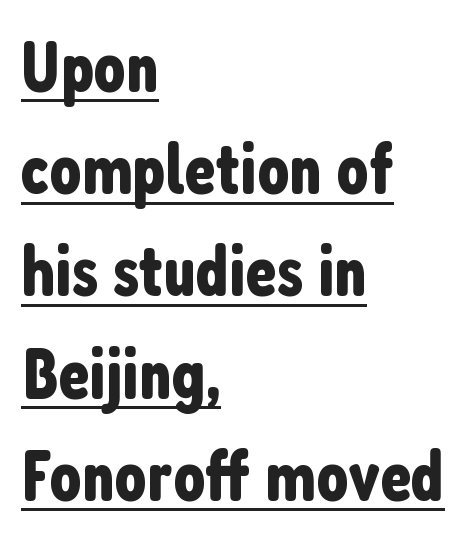
Compared with typical body copy, the letter spacing here is the same. The characters display no serif detailing; their extremities are plain. Honestly, the row spacing looks completely unremarkable. The sample's only ornament is a line tracing under the words.
